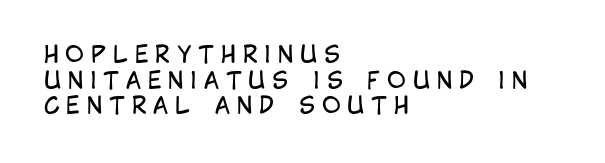
Reading down the column, the eye jumps only a short way to each next line. Does the copy run flush right? No — it runs flush left. The string is rendered with underlining switched off. Characters follow at a spacing far wider than the type designer built in. The font sits on the lighter half of the weight spectrum, regular included. This sample uses an upright cut, with every glyph sitting square on the baseline.
